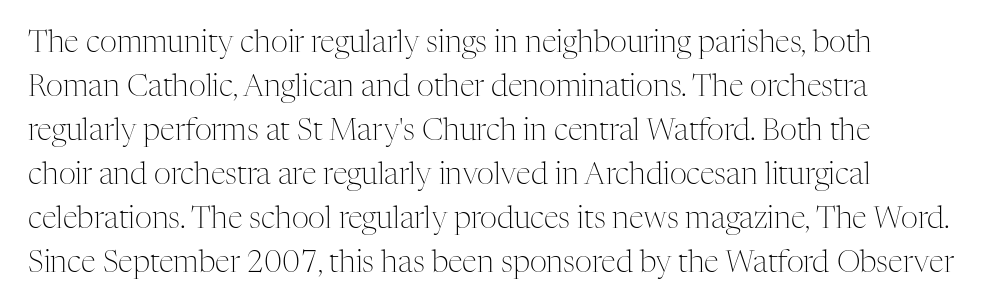
The image shows 30 px light serif type, upright; set left-aligned, normal line spacing (1.47x), normal letter spacing, not underlined; medium stroke contrast and a medium x-height.
